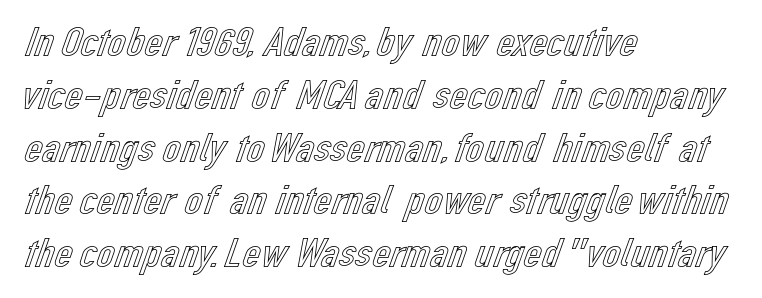
The space beneath each line is pristine and unruled. Regarding leading, the lines here are spaced in the standard way. Letter spacing: default. Each line starts at the same left margin while the right side varies.
